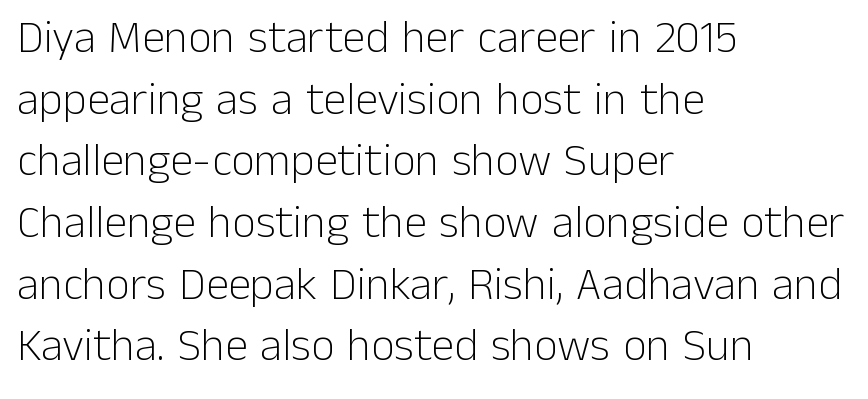
{"serif": "no", "italic": "no", "bold": "no", "weight": "light", "width": "normal", "stroke_contrast": "low", "x_height": "medium", "monospaced": "no", "underline": "no", "align": "left", "line_spacing": "normal", "line_spacing_ratio": 1.34, "letter_spacing": "normal", "letter_spacing_em": 0.0, "glyph_px": 46}
